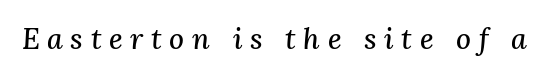
The image shows 29 px serif type, italic (leaning right); set unusually wide letter spacing (+0.26 em), not underlined; medium stroke contrast and a medium x-height.
